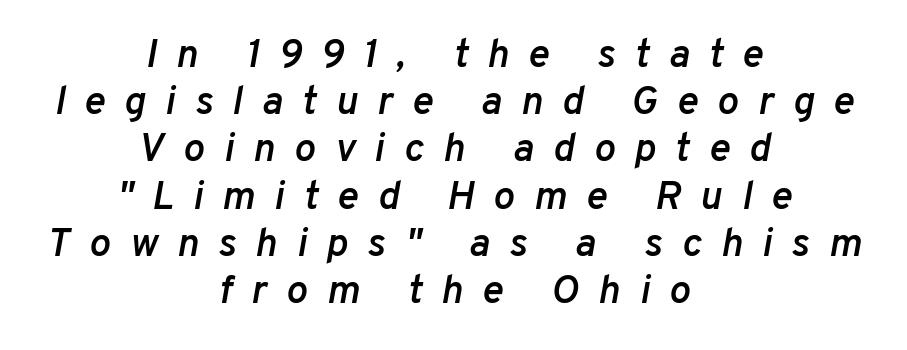
The image shows 40 px semibold type, italic (leaning right); set centered, line spacing 1.18x, unusually wide letter spacing (+0.48 em), not underlined; low stroke contrast and a medium x-height.
